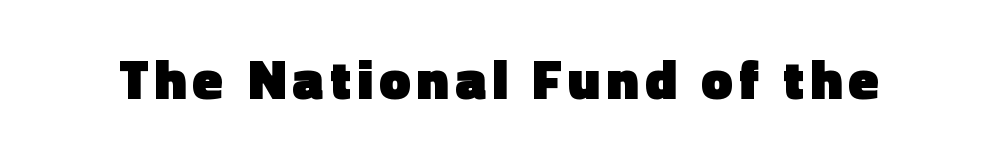
The image shows 56 px heavy sans-serif type, upright; set not underlined; a medium x-height.
